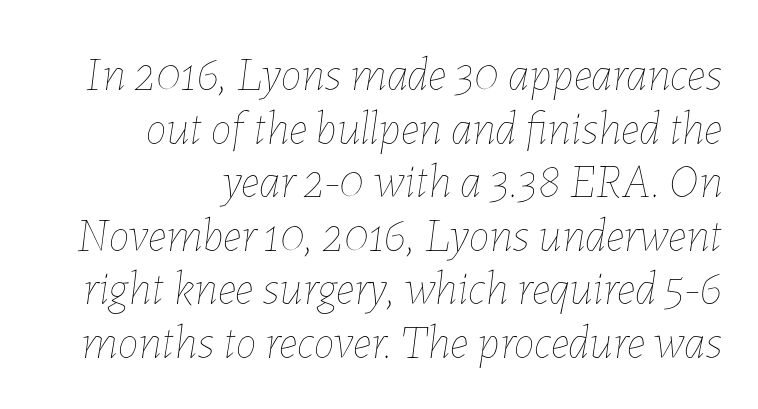
The image shows 47 px thin type, italic (leaning right); set right-aligned, tight line spacing (1.14x), normal letter spacing, not underlined; low stroke contrast and a medium x-height.
